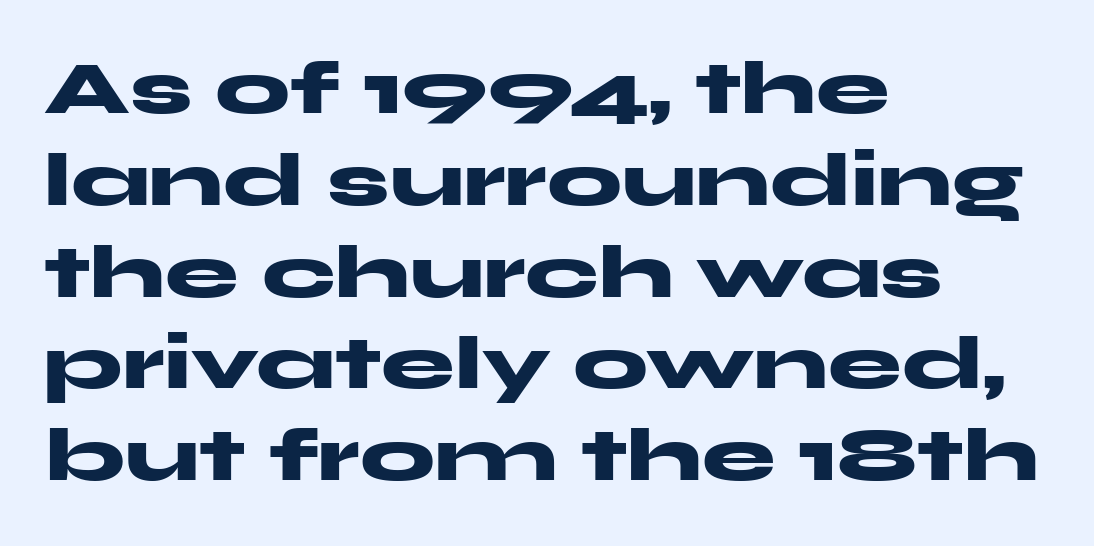
Tall strokes in this sample are plumb rather than angled. The designer went with a sans here, leaving each stem footless. Proportional: the letters do not fall into vertical columns. All the whitespace from short lines collects on the right. These lines carry a lot of weight — the face is fully bold. Just letters on the line, the space beneath them empty.
